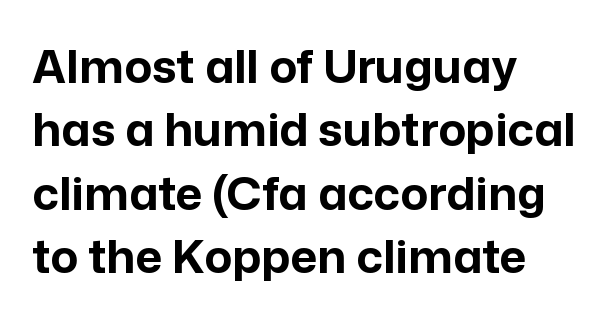
{"serif": "no", "italic": "no", "bold": "yes", "weight": "bold", "width": "normal", "stroke_contrast": "low", "x_height": "medium", "monospaced": "no", "underline": "no", "align": "left", "line_spacing": "normal", "line_spacing_ratio": 1.38, "letter_spacing": "normal", "letter_spacing_em": 0.0, "glyph_px": 46}
